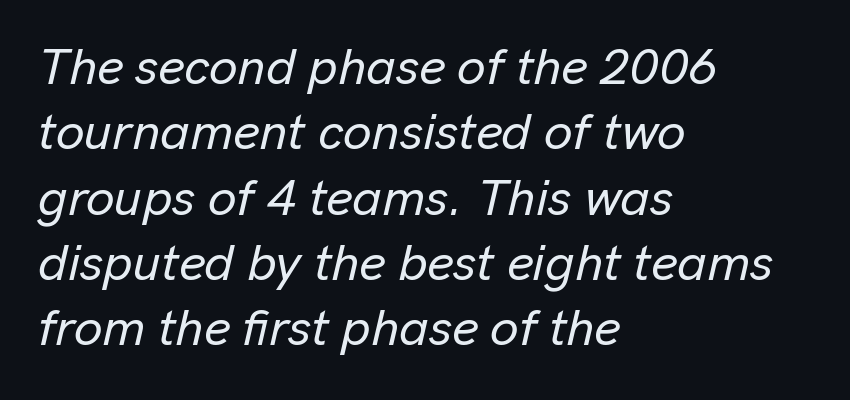
{"italic": "yes", "lean": "right", "slant_degrees": 13, "width": "normal", "stroke_contrast": "low", "x_height": "medium", "monospaced": "no", "underline": "no", "align": "left", "line_spacing": "normal", "line_spacing_ratio": 1.28, "letter_spacing": "normal", "letter_spacing_em": 0.0, "glyph_px": 51}
